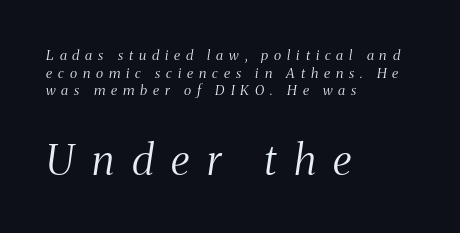
The image shows 42 px light, condensed serif type, italic (leaning right); set left-aligned, normal line spacing (1.26x), unusually wide letter spacing (+0.42 em), not underlined; the second (bottom) block is 3.0x larger; medium stroke contrast and a medium x-height.
